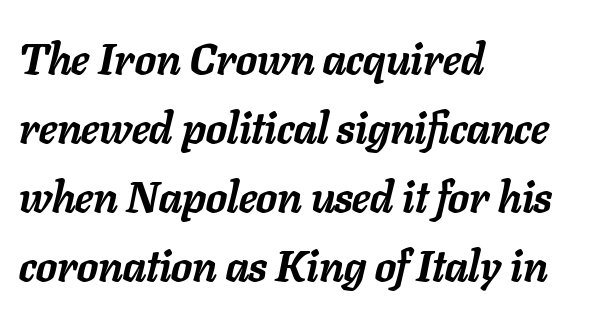
{"italic": "yes", "lean": "right", "slant_degrees": 11, "bold": "yes", "weight": "semibold", "width": "normal", "stroke_contrast": "low", "x_height": "medium", "monospaced": "no", "underline": "no", "align": "left", "line_spacing": "normal", "line_spacing_ratio": 1.57, "letter_spacing": "normal", "letter_spacing_em": 0.0, "glyph_px": 44}
